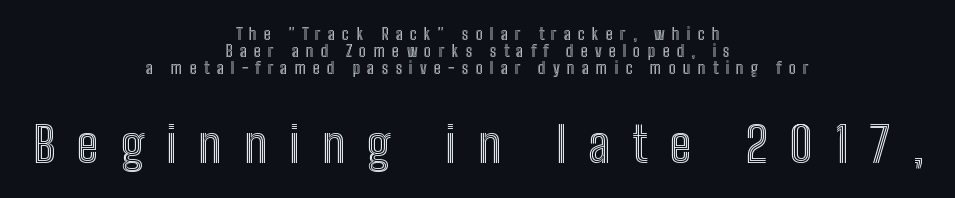
The image shows 49 px condensed type, upright; set centered, tight line spacing (1.05x), unusually wide letter spacing (+0.45 em), not underlined; the second (bottom) block is 3.06x larger; a medium x-height.
